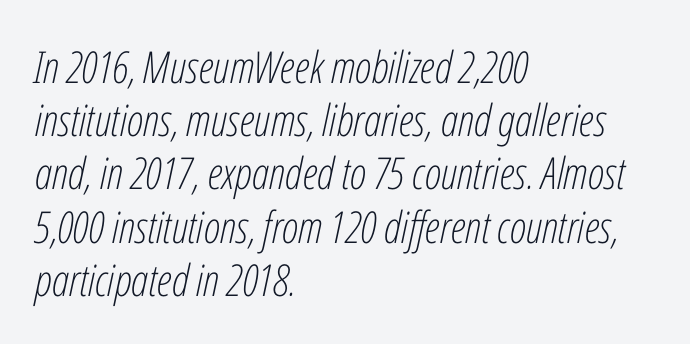
{"italic": "yes", "lean": "right", "slant_degrees": 12, "bold": "no", "weight": "light", "width": "condensed", "stroke_contrast": "low", "x_height": "medium", "monospaced": "no", "underline": "no", "align": "left", "line_spacing_ratio": 1.21, "letter_spacing": "normal", "letter_spacing_em": 0.0, "glyph_px": 44}
